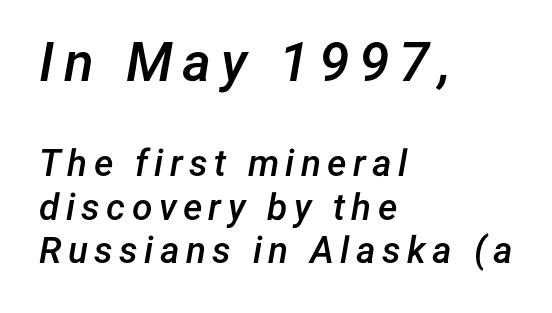
{"italic": "yes", "lean": "right", "slant_degrees": 12, "bold": "semi", "weight": "semibold", "width": "normal", "stroke_contrast": "low", "x_height": "medium", "monospaced": "no", "underline": "no", "align": "left", "line_spacing_ratio": 1.18, "larger_block": "first", "size_ratio": 1.49, "glyph_px": 55}
